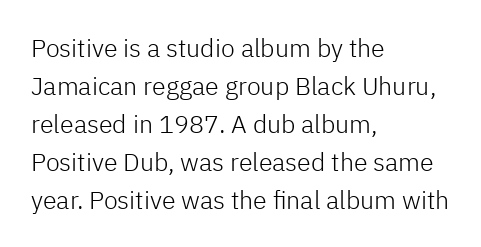
Q: Is the text bold? A: No.
Q: Is the text italic (slanted)? A: No, it is upright.
Q: Is the text underlined? A: No.
Q: How is the paragraph aligned? A: Left-aligned.
Q: Is the spacing between letters normal or unusually wide? A: Normal.
Q: Is the spacing between lines tight, normal or loose? A: Normal.
